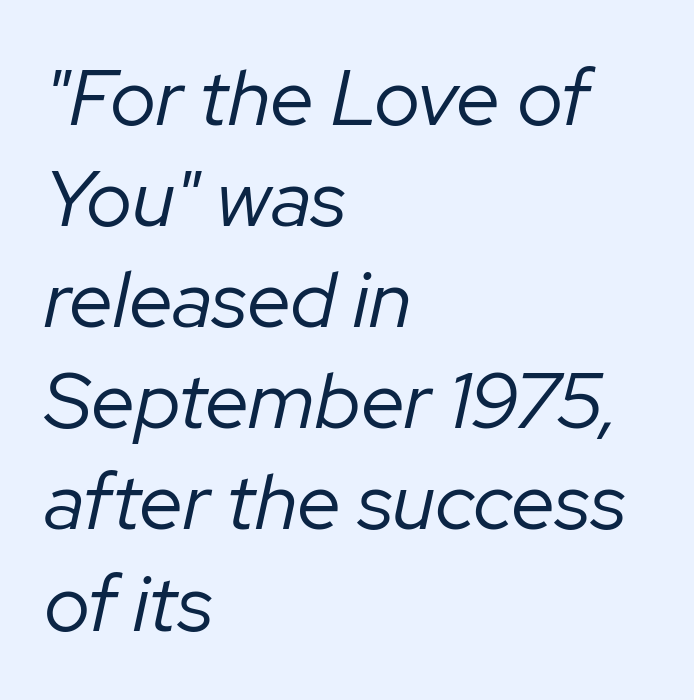
{"italic": "yes", "lean": "right", "slant_degrees": 12, "bold": "no", "weight": "regular", "width": "normal", "stroke_contrast": "low", "x_height": "medium", "monospaced": "no", "underline": "no", "align": "left", "line_spacing": "normal", "line_spacing_ratio": 1.28, "letter_spacing": "normal", "letter_spacing_em": 0.0, "glyph_px": 79}
